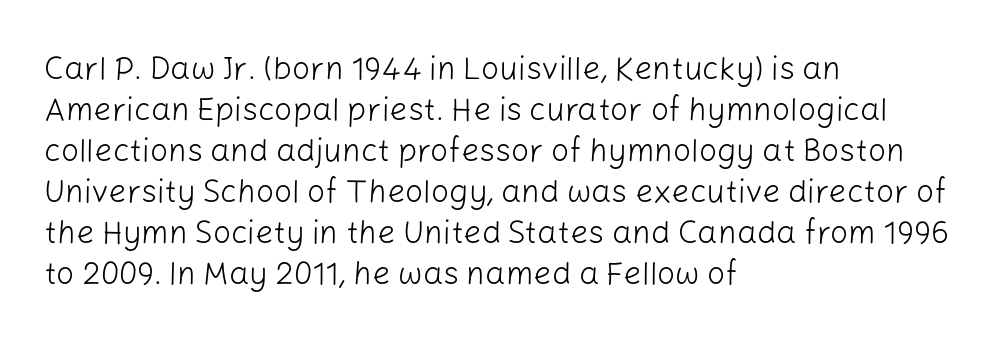
{"serif": "no", "italic": "no", "bold": "no", "weight": "light", "width": "normal", "stroke_contrast": "low", "x_height": "medium", "monospaced": "no", "underline": "no", "align": "left", "line_spacing": "normal", "line_spacing_ratio": 1.28, "letter_spacing": "normal", "letter_spacing_em": 0.0, "glyph_px": 32}
